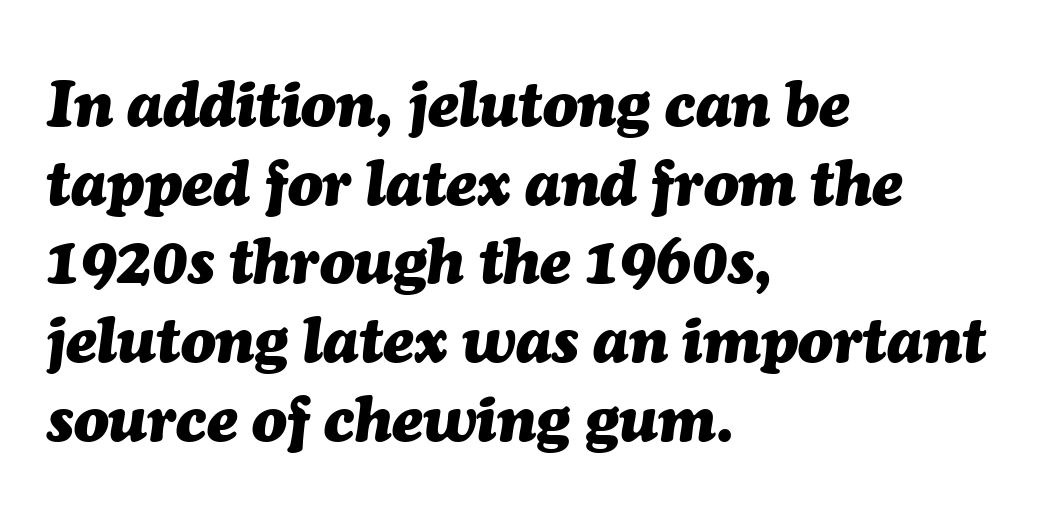
{"italic": "yes", "lean": "right", "slant_degrees": 7, "bold": "yes", "weight": "heavy", "width": "normal", "stroke_contrast": "medium", "x_height": "medium", "monospaced": "no", "underline": "no", "align": "left", "line_spacing_ratio": 1.23, "letter_spacing": "normal", "letter_spacing_em": 0.0, "glyph_px": 64}
